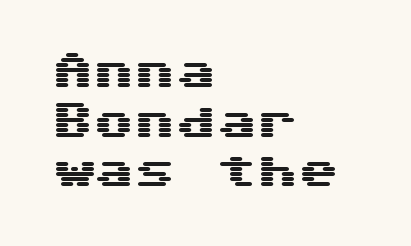
The image shows 41 px wide sans-serif type, upright; set left-aligned, line spacing 1.21x, normal letter spacing, not underlined; medium stroke contrast and a medium x-height.
